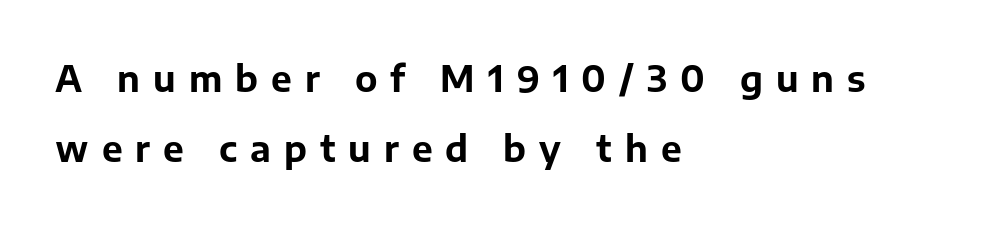
The image shows 35 px bold sans-serif type, upright; set left-aligned, loose line spacing (1.99x), unusually wide letter spacing (+0.37 em), not underlined; low stroke contrast and a medium x-height.
